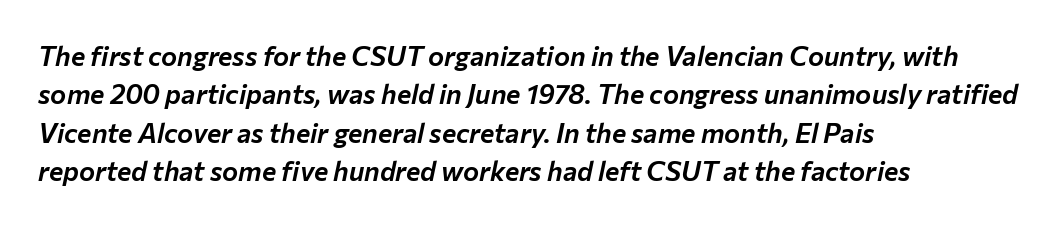
The image shows 27 px text type, italic (leaning right); set left-aligned, normal line spacing (1.42x), normal letter spacing, not underlined.
